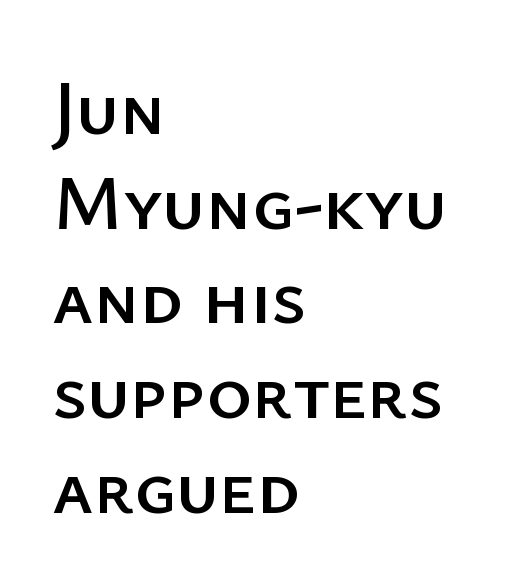
Letter spacing: default. Italic? Not at all — the glyphs are vertical. Note: no serifs on the glyphs. Proportional: the letters do not fall into vertical columns. Leftover space on each line is placed entirely after the last word. The passage shown is not underscored anywhere.
